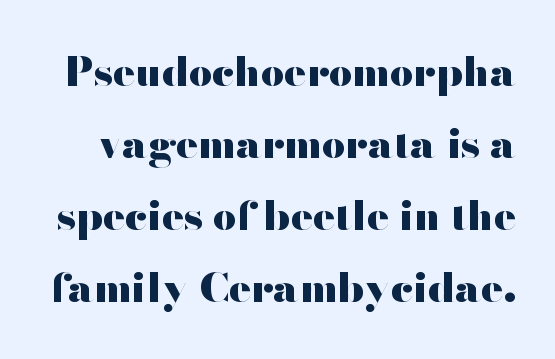
These words are printed bold, with thick strokes throughout. Descender tails drop into unmarked territory. Classification — sans serif. Here the designer chose a conventional face with non-uniform glyph widths.
